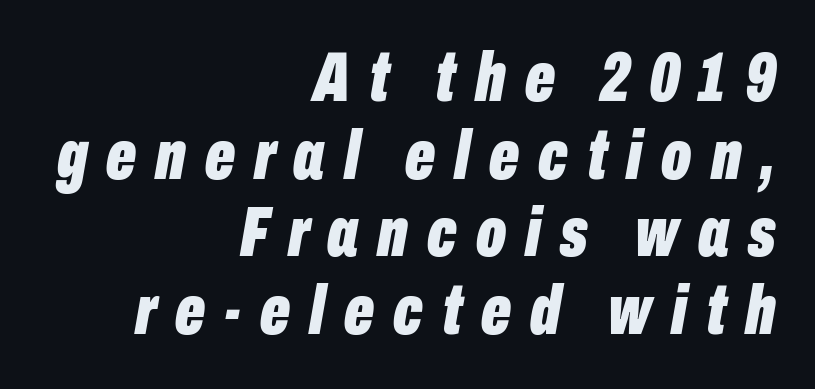
The image shows 70 px bold, condensed type, italic (leaning right); set right-aligned, tight line spacing (1.11x), unusually wide letter spacing (+0.27 em), not underlined; low stroke contrast and a medium x-height.
